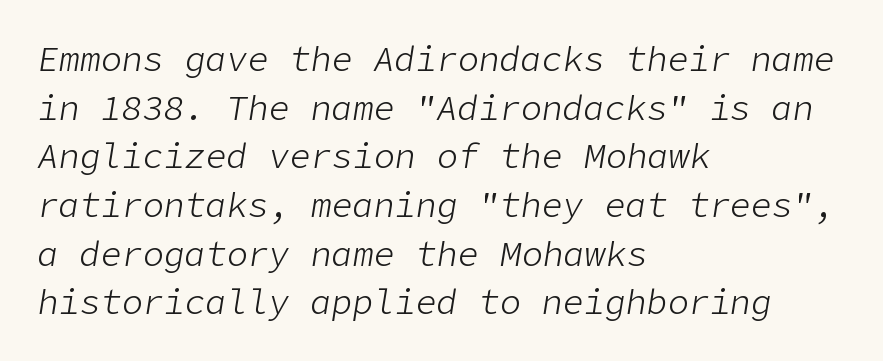
{"italic": "yes", "lean": "right", "slant_degrees": 9, "bold": "no", "weight": "light", "width": "normal", "stroke_contrast": "low", "x_height": "medium", "underline": "no", "align": "left", "line_spacing": "normal", "line_spacing_ratio": 1.39, "letter_spacing": "normal", "letter_spacing_em": 0.0, "glyph_px": 35}
